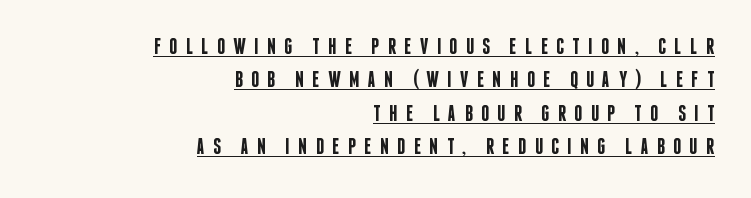
The image shows 22 px text type, upright; set right-aligned, normal line spacing (1.52x), unusually wide letter spacing (+0.38 em), underlined.
